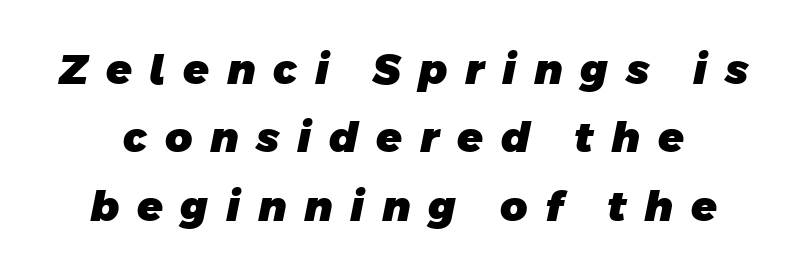
{"serif": "no", "bold": "yes", "weight": "heavy", "width": "normal", "stroke_contrast": "low", "x_height": "large", "monospaced": "no", "underline": "no", "line_spacing": "normal", "line_spacing_ratio": 1.63, "letter_spacing": "wide", "letter_spacing_em": 0.42, "glyph_px": 42}
